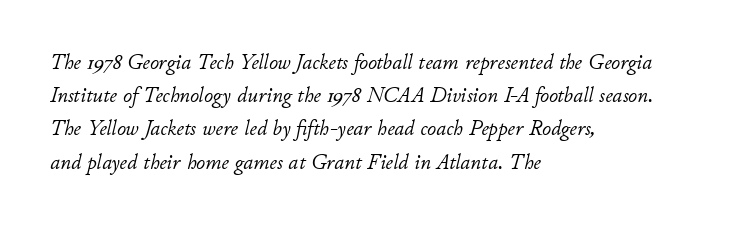
The image shows 22 px text type, italic (leaning right); set left-aligned, normal line spacing (1.51x), normal letter spacing, not underlined.
